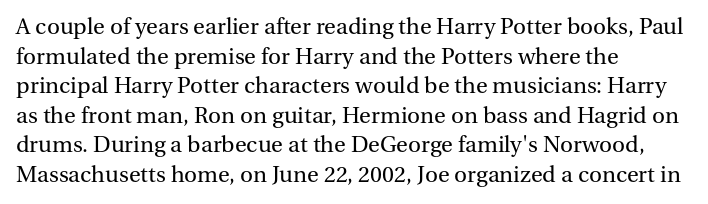
Words appear dense and cohesive because spacing is normal. Stem width sits at or under what a default text font uses. Honestly, there is no underline to notice here at all. The lettering stays uniformly vertical, giving the passage a roman look.
